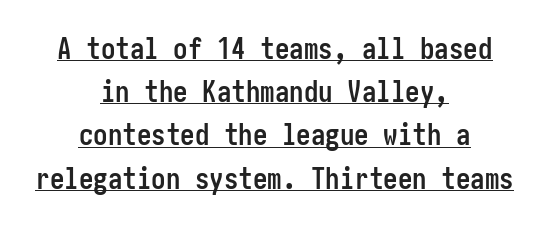
The image shows 29 px semibold, condensed sans-serif type, upright; set centered, normal line spacing (1.49x), normal letter spacing, underlined; low stroke contrast and a medium x-height.
